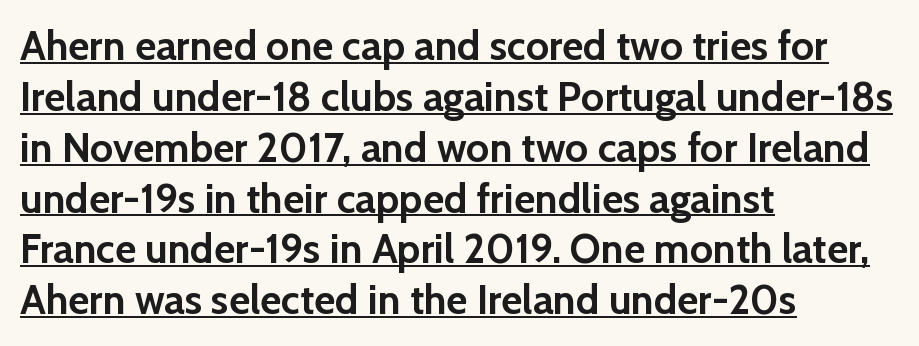
{"serif": "no", "italic": "no", "bold": "yes", "weight": "semibold", "width": "normal", "stroke_contrast": "low", "x_height": "medium", "monospaced": "no", "underline": "yes", "align": "left", "line_spacing_ratio": 1.24, "letter_spacing": "normal", "letter_spacing_em": 0.0, "glyph_px": 41}
